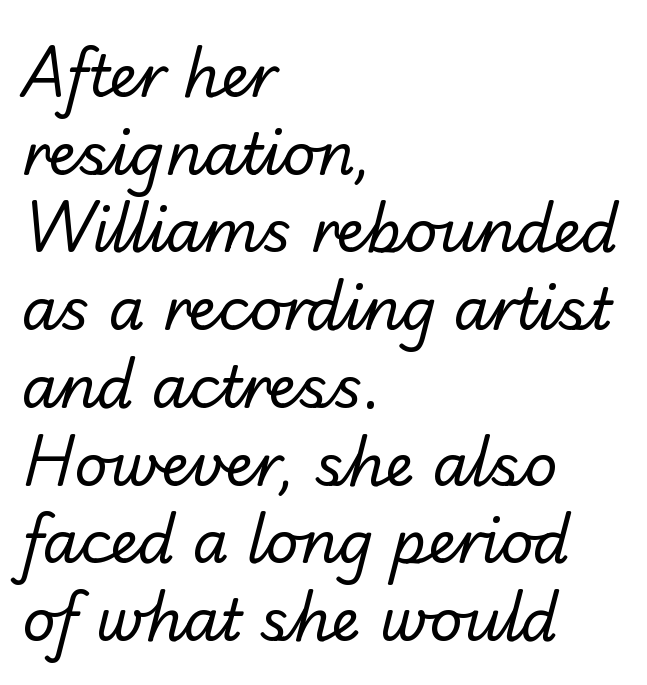
The image shows 58 px regular-weight sans-serif type; set left-aligned, normal line spacing (1.34x), normal letter spacing, not underlined; low stroke contrast and a small x-height.
